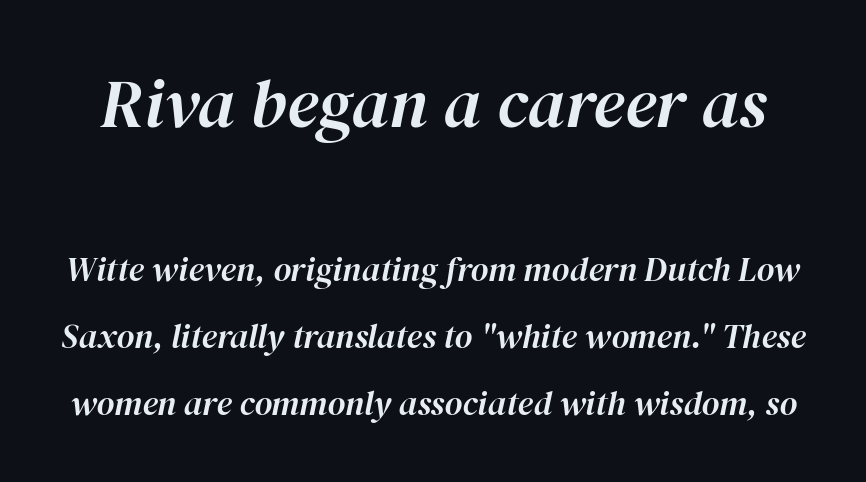
Varying glyph widths throughout — classic text-font behaviour. Looking at the ascenders, they clearly lean. Anything drawn beneath the words? Only blank space. Is there much room between lines? Yes — plenty of vertical air separates them.
